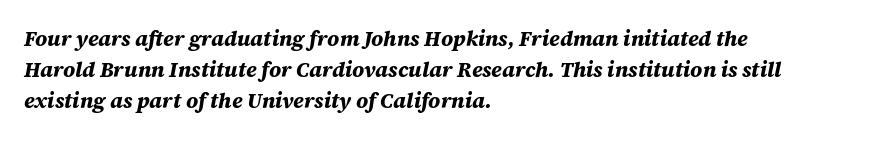
Q: Is the text bold? A: Yes.
Q: Is the text italic (slanted)? A: Yes, it leans right by about 12 degrees.
Q: Is the text underlined? A: No.
Q: How is the paragraph aligned? A: Left-aligned.
Q: Is the spacing between letters normal or unusually wide? A: Normal.
Q: Is the spacing between lines tight, normal or loose? A: Normal.
